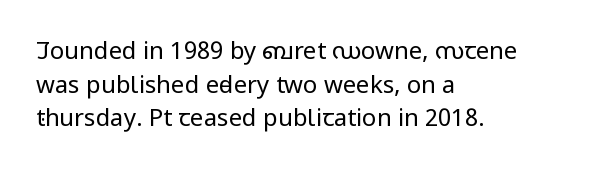
Does the copy run flush right? No — it runs flush left. Does extra space separate the letters? No, they use regular spacing. The letters look calm and open, with moderate or lighter stems. Beneath every word, the page is bare. Normally led — the rows are evenly, conventionally spaced.
